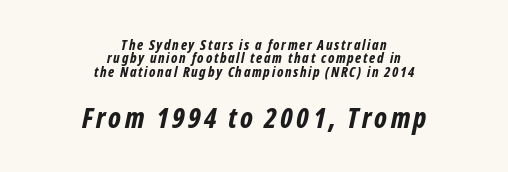
The image shows 28 px bold, condensed type, italic (leaning right); set centered, tight line spacing (0.96x), not underlined; the second (bottom) block is 2.0x larger; low stroke contrast and a medium x-height.
